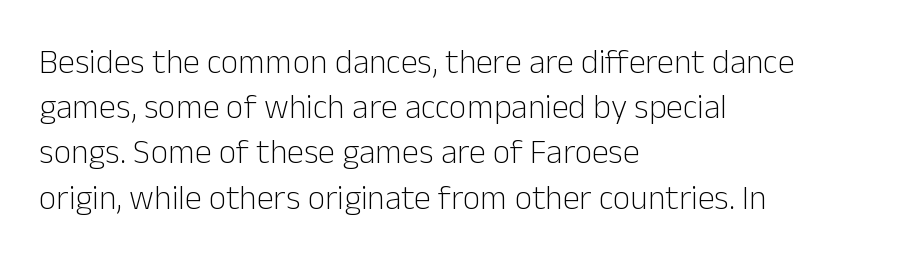
{"serif": "no", "italic": "no", "bold": "no", "weight": "light", "width": "normal", "stroke_contrast": "low", "x_height": "medium", "monospaced": "no", "underline": "no", "align": "left", "line_spacing": "normal", "line_spacing_ratio": 1.33, "letter_spacing": "normal", "letter_spacing_em": 0.0, "glyph_px": 34}
